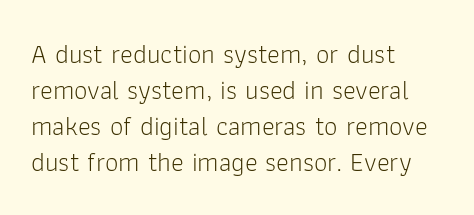
{"italic": "no", "bold": "no", "underline": "no", "align": "left", "line_spacing": "normal", "line_spacing_ratio": 1.33, "letter_spacing": "normal", "letter_spacing_em": 0.0, "glyph_px": 27}
